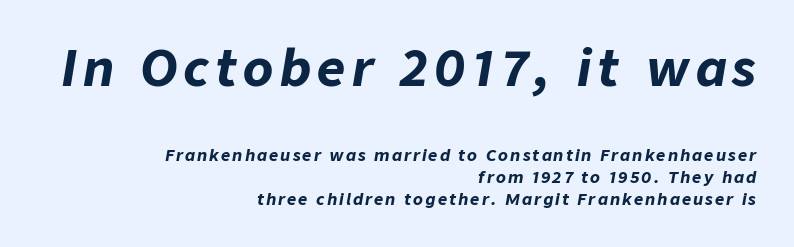
{"italic": "yes", "lean": "right", "slant_degrees": 9, "bold": "yes", "weight": "bold", "width": "normal", "stroke_contrast": "low", "x_height": "medium", "monospaced": "no", "underline": "no", "align": "right", "line_spacing": "normal", "line_spacing_ratio": 1.38, "larger_block": "first", "size_ratio": 3.06, "glyph_px": 49}
